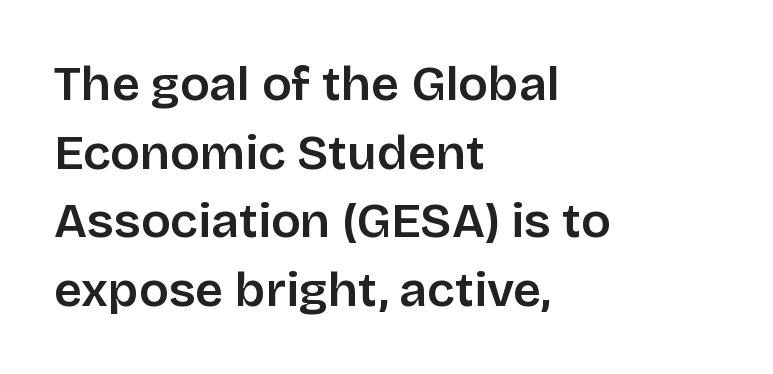
{"serif": "no", "italic": "no", "width": "normal", "stroke_contrast": "low", "x_height": "large", "monospaced": "no", "underline": "no", "align": "left", "line_spacing": "normal", "line_spacing_ratio": 1.4, "letter_spacing": "normal", "letter_spacing_em": 0.0, "glyph_px": 49}
